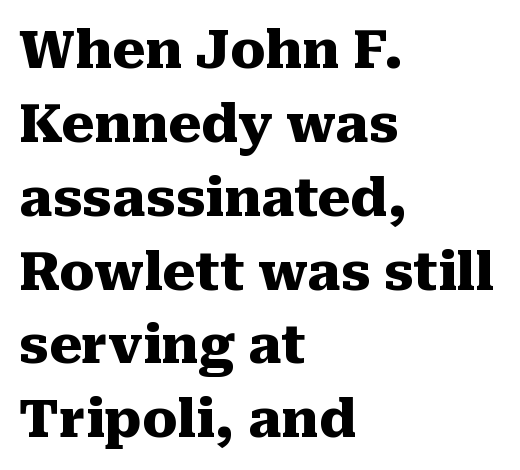
{"serif": "yes", "italic": "no", "bold": "yes", "weight": "heavy", "width": "normal", "stroke_contrast": "medium", "x_height": "medium", "monospaced": "no", "underline": "no", "align": "left", "line_spacing": "normal", "line_spacing_ratio": 1.42, "letter_spacing": "normal", "letter_spacing_em": 0.0, "glyph_px": 52}
